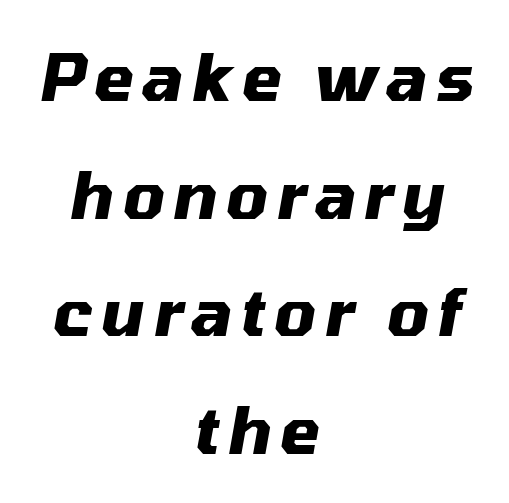
Q: Is the text bold? A: Yes.
Q: Is the text italic (slanted)? A: Yes, it leans right by about 10 degrees.
Q: Is the text underlined? A: No.
Q: How is the paragraph aligned? A: Centered.
Q: Width (condensed, normal, or wide)? A: Normal.
Q: Stroke contrast? A: Medium.
Q: x-height? A: Medium.
Q: Monospaced? A: No.
